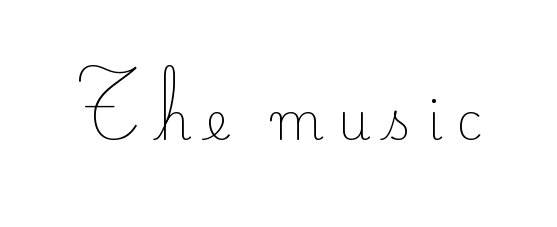
{"serif": "yes", "italic": "no", "bold": "no", "weight": "light", "width": "normal", "stroke_contrast": "low", "x_height": "small", "monospaced": "no", "underline": "no", "letter_spacing": "wide", "letter_spacing_em": 0.28, "glyph_px": 51}
